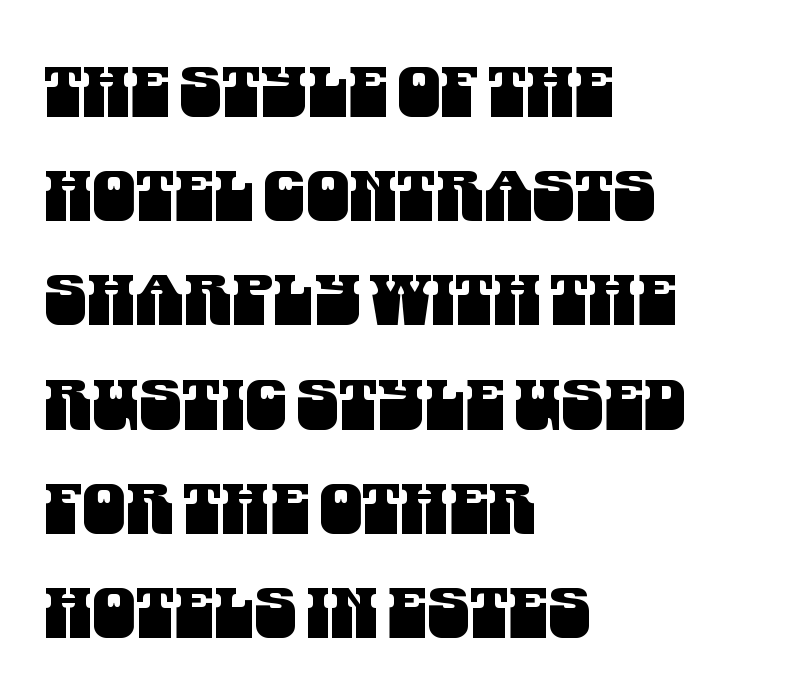
The image shows 69 px condensed sans-serif type; set left-aligned, normal line spacing (1.51x), normal letter spacing, not underlined; medium stroke contrast and a large x-height.
